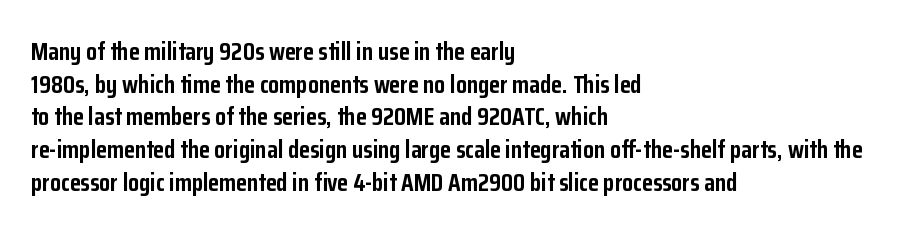
The image shows 25 px bold type, upright; set left-aligned, normal line spacing (1.31x), normal letter spacing, not underlined.
